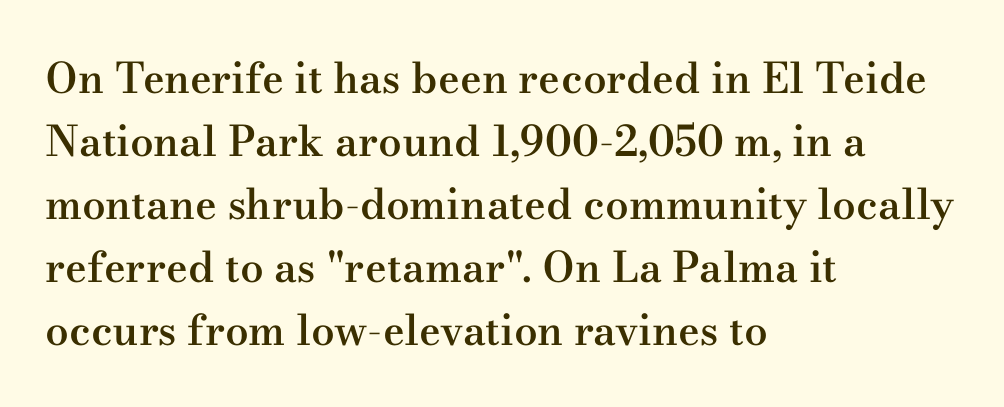
Q: Is the text bold? A: Semi-bold.
Q: Is the text italic (slanted)? A: No, it is upright.
Q: Is the typeface a serif or a sans-serif typeface? A: Serif.
Q: Is the text underlined? A: No.
Q: How is the paragraph aligned? A: Left-aligned.
Q: Is the spacing between letters normal or unusually wide? A: Normal.
Q: Is the spacing between lines tight, normal or loose? A: Normal.
Q: Width (condensed, normal, or wide)? A: Wide.
Q: Stroke contrast? A: Medium.
Q: x-height? A: Small.
Q: Monospaced? A: No.
